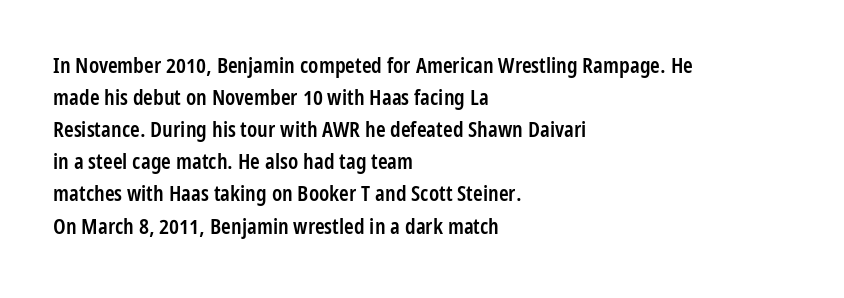
Q: Is the text bold? A: Semi-bold.
Q: Is the text italic (slanted)? A: No, it is upright.
Q: Is the text underlined? A: No.
Q: How is the paragraph aligned? A: Left-aligned.
Q: Is the spacing between letters normal or unusually wide? A: Normal.
Q: Is the spacing between lines tight, normal or loose? A: Normal.
